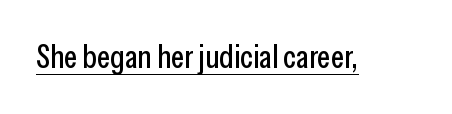
Character widths vary here, with narrow letters taking less room than wide ones. These lines are composed in type without serifs. Emphasis is given by a line drawn under the lettering. This sample uses plain, unmodified letter spacing. Every character sits straight up, as roman type does.
